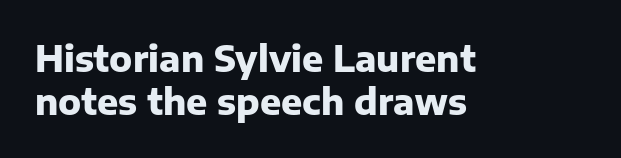
The image shows 35 px heavy sans-serif type, upright; set left-aligned, line spacing 1.22x, normal letter spacing, not underlined; low stroke contrast and a medium x-height.
